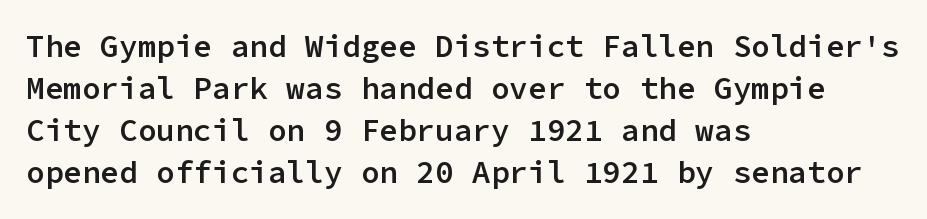
Whoever set this chose a conventional vertical rhythm. Descenders hang freely into open space. Serif or sans? Sans — the stroke terminals are bare. Short and long lines alike share a common starting point at left. Bold? Not quite — semibold, heavier than regular but stopping short. It's the straight-up-and-down kind of type.
